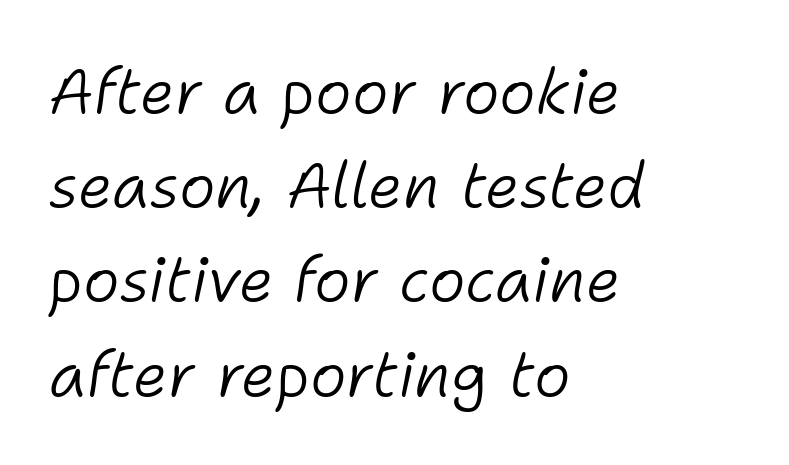
Q: Is the text bold? A: No.
Q: Is the text italic (slanted)? A: Yes, it leans right by about 11 degrees.
Q: Is the text underlined? A: No.
Q: How is the paragraph aligned? A: Left-aligned.
Q: Is the spacing between letters normal or unusually wide? A: Normal.
Q: Is the spacing between lines tight, normal or loose? A: Normal.
Q: Width (condensed, normal, or wide)? A: Normal.
Q: Stroke contrast? A: Low.
Q: x-height? A: Medium.
Q: Monospaced? A: No.
